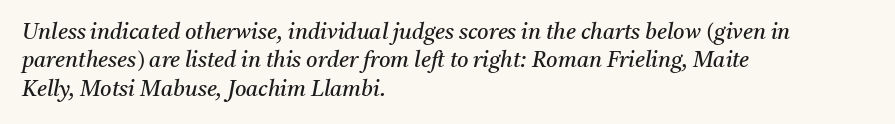
Q: Is the text bold? A: No.
Q: Is the text italic (slanted)? A: Yes, it leans right by about 11 degrees.
Q: Is the text underlined? A: No.
Q: How is the paragraph aligned? A: Left-aligned.
Q: Is the spacing between letters normal or unusually wide? A: Normal.
Q: Is the spacing between lines tight, normal or loose? A: Normal.
